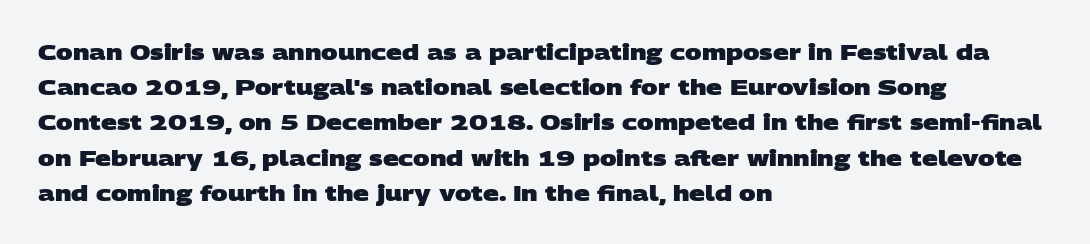
{"bold": "yes", "underline": "no", "align": "left", "line_spacing": "normal", "line_spacing_ratio": 1.6, "letter_spacing": "normal", "letter_spacing_em": 0.0, "glyph_px": 22}
